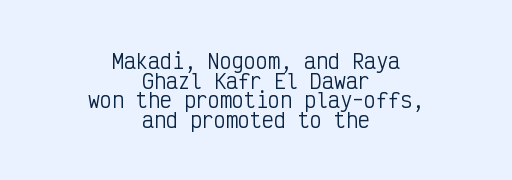
Honestly, the rows look squashed on top of each other. The zone under the glyphs is completely vacant. The cut favours lightness, reaching ordinary text weight at its darkest. Tracking here is standard; glyphs follow each other at the usual distance. A roman cut, with each character standing at attention.
